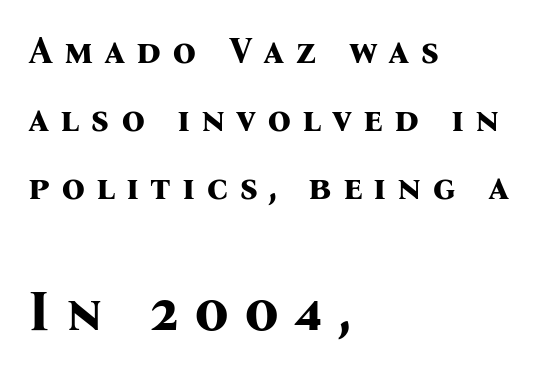
Q: Is the text bold? A: Yes.
Q: Is the text italic (slanted)? A: No, it is upright.
Q: Is the typeface a serif or a sans-serif typeface? A: Serif.
Q: Is the text underlined? A: No.
Q: How is the paragraph aligned? A: Left-aligned.
Q: Is the spacing between letters normal or unusually wide? A: Unusually wide.
Q: Which block of text is set in a larger size, the first (top) or the second (bottom)? A: The second (bottom) one.
Q: Width (condensed, normal, or wide)? A: Normal.
Q: Stroke contrast? A: Medium.
Q: x-height? A: Medium.
Q: Monospaced? A: No.
